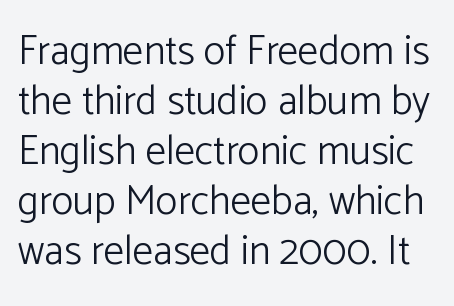
No feet cap the strokes, marking this as sans-serif type. Only glyphs here, with clear space below each row. These lines were composed using upright roman letters. A typesetter would call this proportional, since set widths differ per character. Observe the ordinary spacing: letters are neighbours, not strangers. Each stroke keeps to a modest, everyday thickness or less.
